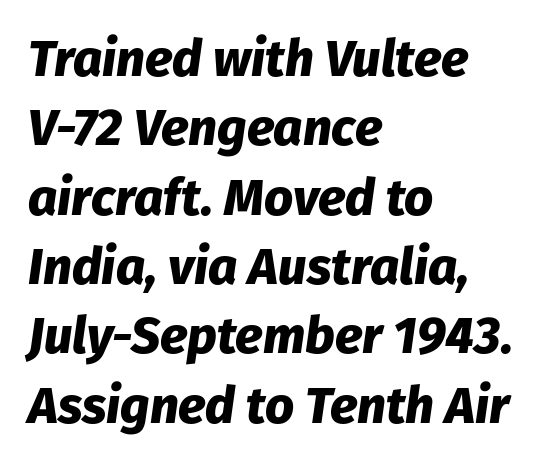
Q: Is the text bold? A: Yes.
Q: Is the text italic (slanted)? A: Yes, it leans right by about 8 degrees.
Q: Is the text underlined? A: No.
Q: How is the paragraph aligned? A: Left-aligned.
Q: Is the spacing between letters normal or unusually wide? A: Normal.
Q: Is the spacing between lines tight, normal or loose? A: Normal.
Q: Width (condensed, normal, or wide)? A: Normal.
Q: Stroke contrast? A: Low.
Q: x-height? A: Medium.
Q: Monospaced? A: No.
